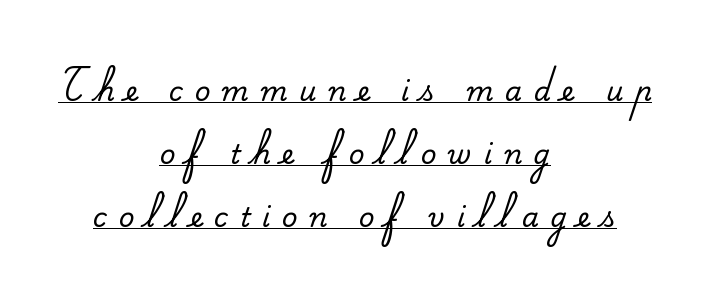
The image shows 27 px text type; set centered, loose line spacing (2.33x), unusually wide letter spacing (+0.43 em), underlined.
